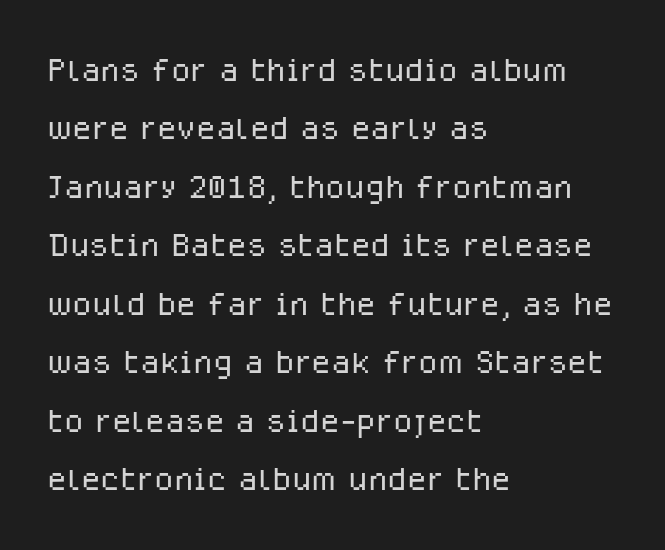
{"serif": "no", "italic": "no", "bold": "no", "weight": "light", "width": "normal", "stroke_contrast": "low", "x_height": "medium", "monospaced": "no", "underline": "no", "align": "left", "line_spacing": "normal", "line_spacing_ratio": 1.3, "letter_spacing": "normal", "letter_spacing_em": 0.0, "glyph_px": 45}
